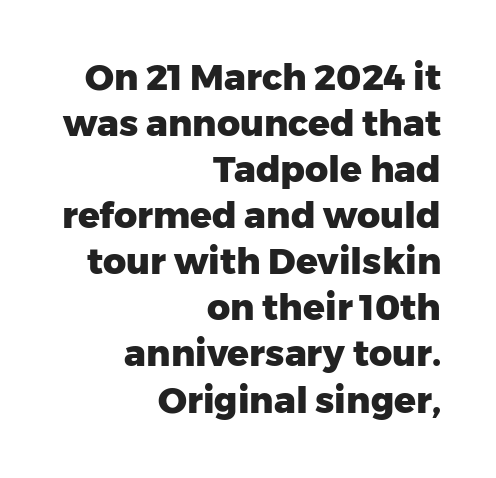
The image shows 36 px heavy sans-serif type, upright; set right-aligned, normal line spacing (1.28x), normal letter spacing, not underlined; low stroke contrast and a medium x-height.
